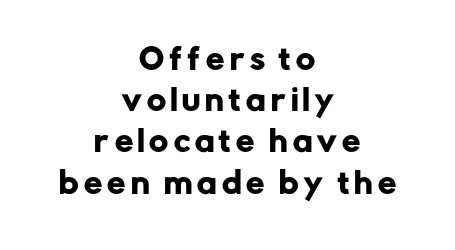
{"serif": "no", "italic": "no", "width": "normal", "stroke_contrast": "low", "x_height": "medium", "monospaced": "no", "underline": "no", "align": "center", "line_spacing": "normal", "line_spacing_ratio": 1.42, "glyph_px": 29}
